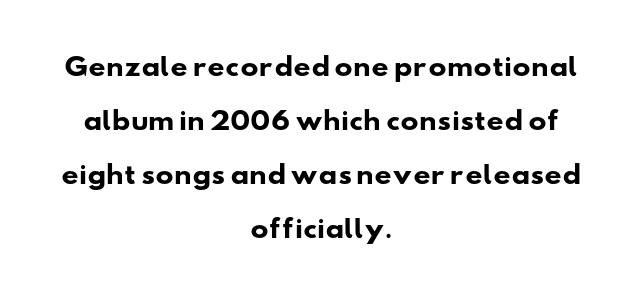
Q: Is the text bold? A: Yes.
Q: Is the text underlined? A: No.
Q: How is the paragraph aligned? A: Centered.
Q: Is the spacing between letters normal or unusually wide? A: Normal.
Q: Is the spacing between lines tight, normal or loose? A: Loose.
